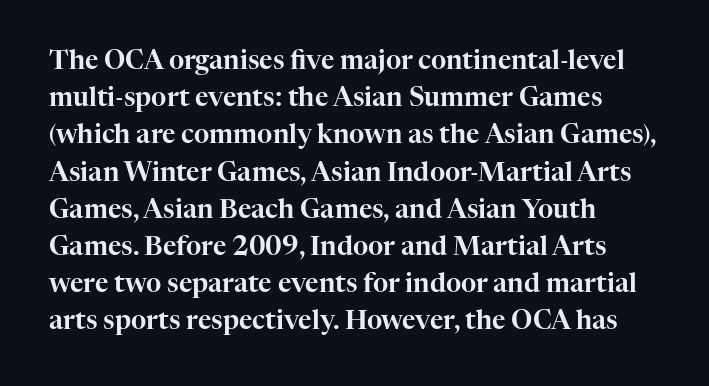
The passage is arranged the way most books set body copy — flush left. No extra tracking has been applied to these lines. You can tell it's not italic because the verticals are truly vertical. The leading is moderate, giving the passage an even texture. The specimen omits any rule beneath the text block's lines.
